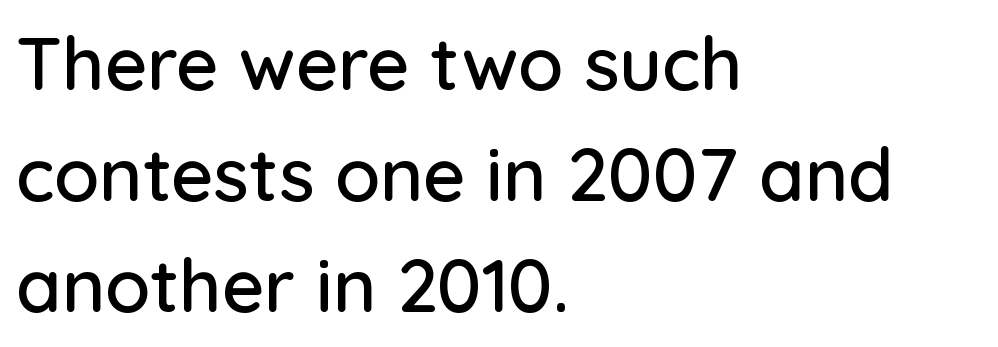
{"serif": "no", "italic": "no", "width": "normal", "stroke_contrast": "low", "x_height": "medium", "monospaced": "no", "underline": "no", "align": "left", "line_spacing": "normal", "line_spacing_ratio": 1.5, "letter_spacing": "normal", "letter_spacing_em": 0.0, "glyph_px": 74}
